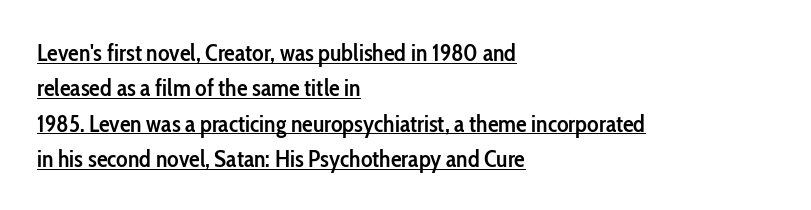
{"italic": "no", "bold": "semi", "underline": "yes", "align": "left", "line_spacing": "normal", "line_spacing_ratio": 1.47, "letter_spacing": "normal", "letter_spacing_em": 0.0, "glyph_px": 24}
